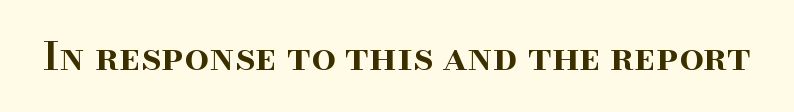
Q: Is the text bold? A: Semi-bold.
Q: Is the text italic (slanted)? A: No, it is upright.
Q: Is the typeface a serif or a sans-serif typeface? A: Serif.
Q: Is the text underlined? A: No.
Q: Is the spacing between letters normal or unusually wide? A: Normal.
Q: Width (condensed, normal, or wide)? A: Normal.
Q: Stroke contrast? A: High.
Q: x-height? A: Small.
Q: Monospaced? A: No.
